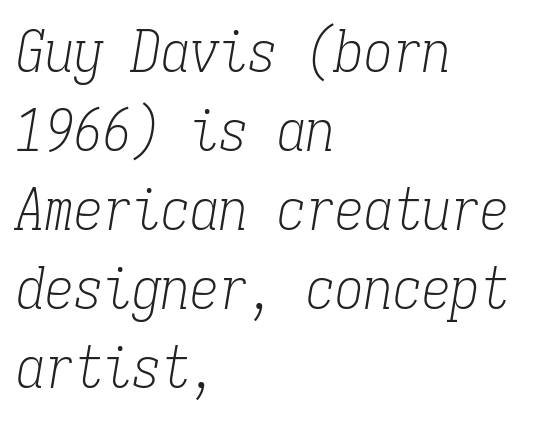
Q: Is the text bold? A: No.
Q: Is the text italic (slanted)? A: Yes, it leans right by about 9 degrees.
Q: Is the typeface a serif or a sans-serif typeface? A: Serif.
Q: Is the text underlined? A: No.
Q: How is the paragraph aligned? A: Left-aligned.
Q: Is the spacing between letters normal or unusually wide? A: Normal.
Q: Is the spacing between lines tight, normal or loose? A: Normal.
Q: Width (condensed, normal, or wide)? A: Condensed.
Q: Stroke contrast? A: Low.
Q: x-height? A: Medium.
Q: Monospaced? A: Yes.
